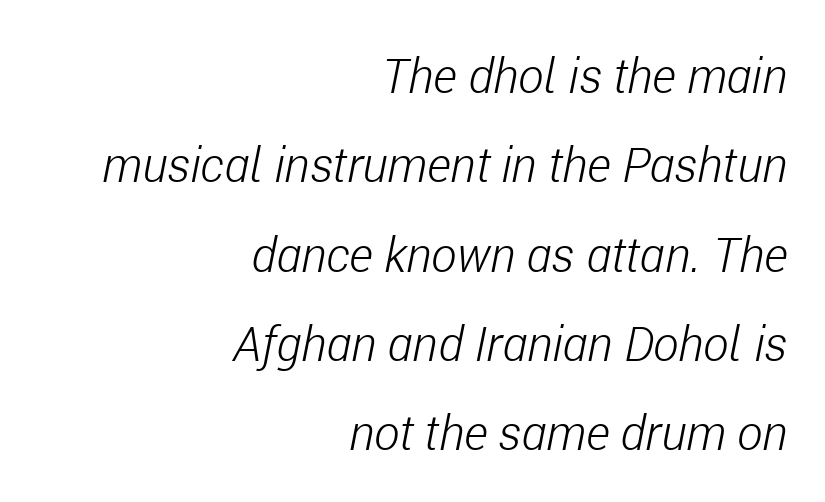
Reading down the block, your eye finds every line finishing at a fixed right position. A clean baseline with only descenders dipping below it. On a weight scale, this lands at 450 or below. This sample uses plain, unmodified letter spacing.
